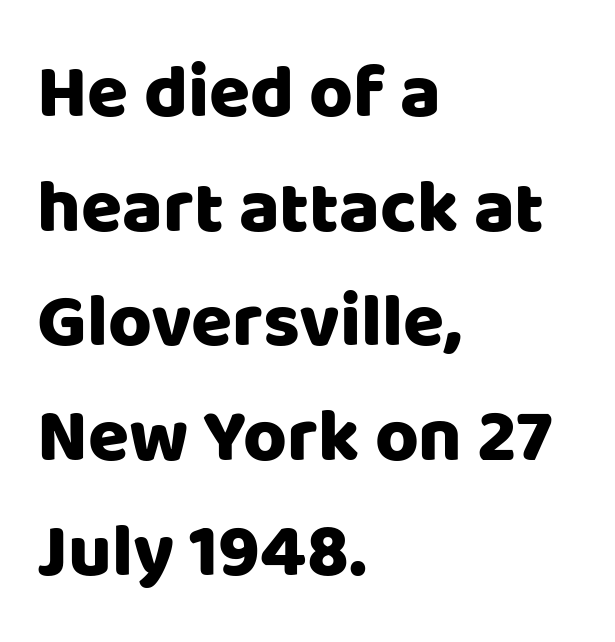
{"serif": "no", "italic": "no", "width": "normal", "stroke_contrast": "low", "x_height": "large", "monospaced": "no", "underline": "no", "align": "left", "line_spacing": "normal", "line_spacing_ratio": 1.53, "letter_spacing": "normal", "letter_spacing_em": 0.0, "glyph_px": 75}
